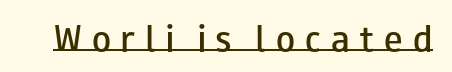
Q: Is the text bold? A: Semi-bold.
Q: Is the text italic (slanted)? A: No, it is upright.
Q: Is the typeface a serif or a sans-serif typeface? A: Sans-serif.
Q: Is the text underlined? A: Yes.
Q: Is the spacing between letters normal or unusually wide? A: Unusually wide.
Q: Width (condensed, normal, or wide)? A: Wide.
Q: Stroke contrast? A: Low.
Q: x-height? A: Small.
Q: Monospaced? A: No.
